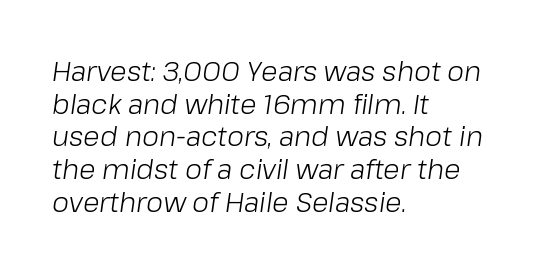
Only glyphs here, with clear space below each row. Italic? Definitely — the glyphs are oblique. Is the type heavy? It reads as light-to-regular instead. What stands out about the letter spacing? Nothing — it is the standard amount. The typesetter chose a ragged-right arrangement here.
